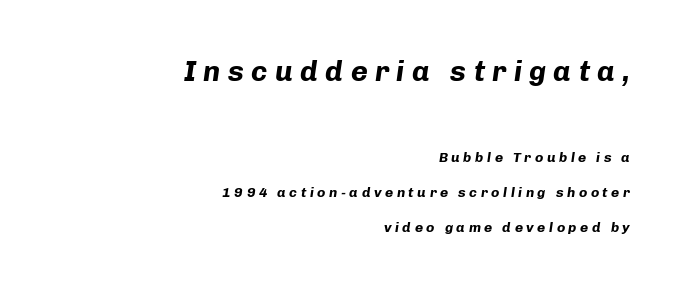
You could not count columns in this text — the font is proportionally spaced. Descenders are the only things crossing below the line. Look at the tracking — it's clearly loosened, letters drifting apart. Plenty of ink on the page — the face is bold. Visually, the top section dominates because its glyphs are scaled up.
